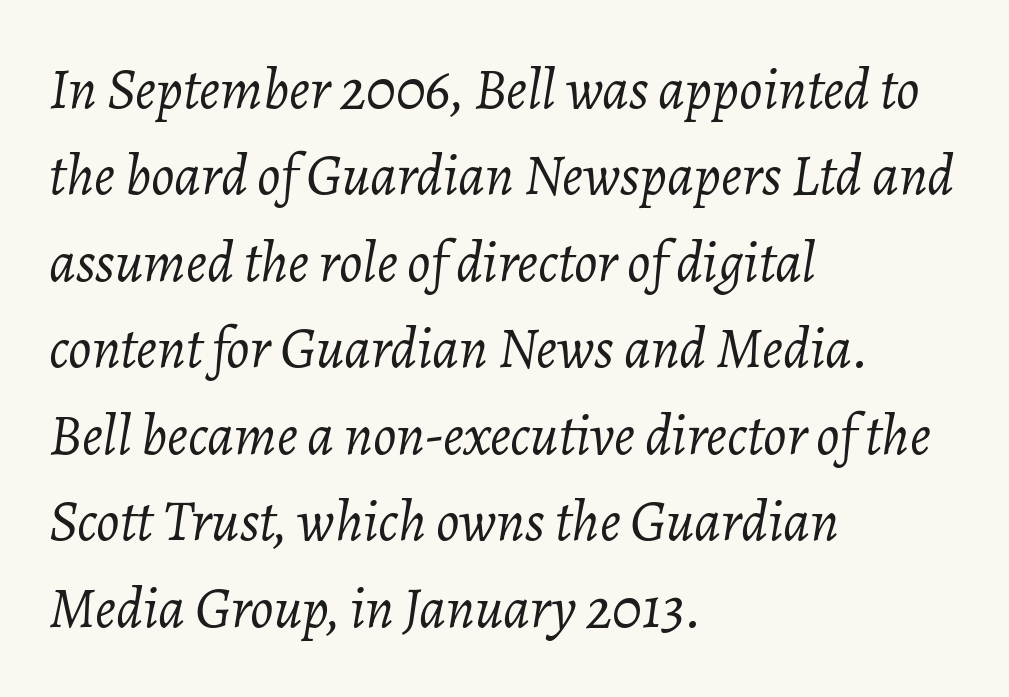
{"italic": "yes", "lean": "right", "slant_degrees": 7, "bold": "no", "weight": "light", "width": "normal", "stroke_contrast": "low", "x_height": "medium", "monospaced": "no", "underline": "no", "align": "left", "line_spacing": "normal", "line_spacing_ratio": 1.49, "letter_spacing": "normal", "letter_spacing_em": 0.0, "glyph_px": 58}
